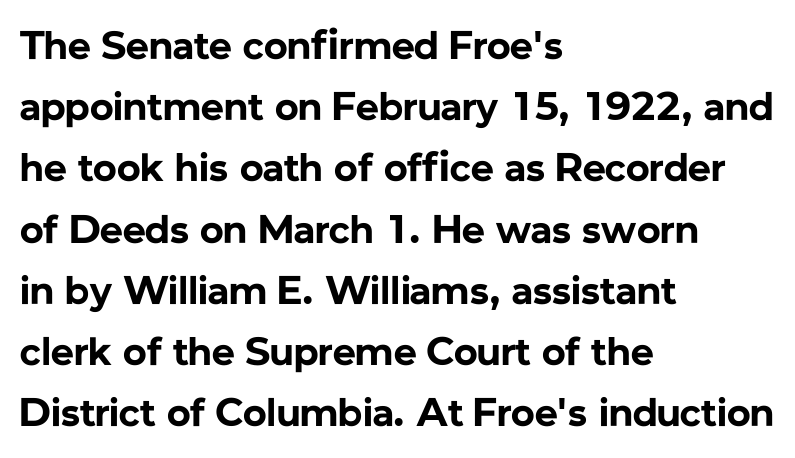
Q: Is the text bold? A: Yes.
Q: Is the text italic (slanted)? A: No, it is upright.
Q: Is the typeface a serif or a sans-serif typeface? A: Sans-serif.
Q: Is the text underlined? A: No.
Q: How is the paragraph aligned? A: Left-aligned.
Q: Is the spacing between letters normal or unusually wide? A: Normal.
Q: Is the spacing between lines tight, normal or loose? A: Normal.
Q: Width (condensed, normal, or wide)? A: Normal.
Q: Stroke contrast? A: Low.
Q: x-height? A: Medium.
Q: Monospaced? A: No.
